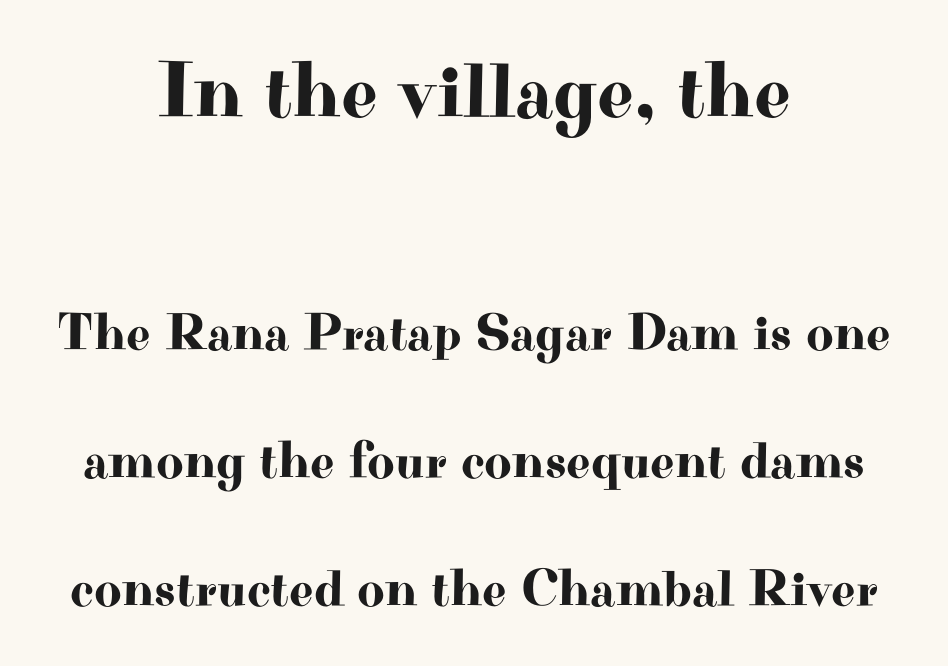
Is there any slant? The stems are plumb. The face used here is seriffed, in the tradition of book romans. The whitespace from short lines is split evenly between both sides. Spacing verdict: proportional, widths tailored to each character. The glyphs are unaccompanied by any horizontal stroke below them.
